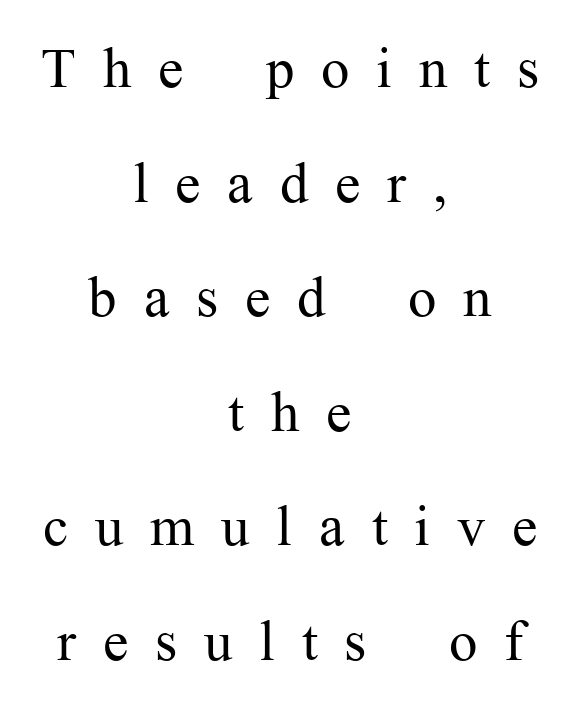
The image shows 57 px regular-weight serif type, upright; set centered, loose line spacing (2.01x), unusually wide letter spacing (+0.47 em), not underlined; medium stroke contrast and a medium x-height.
